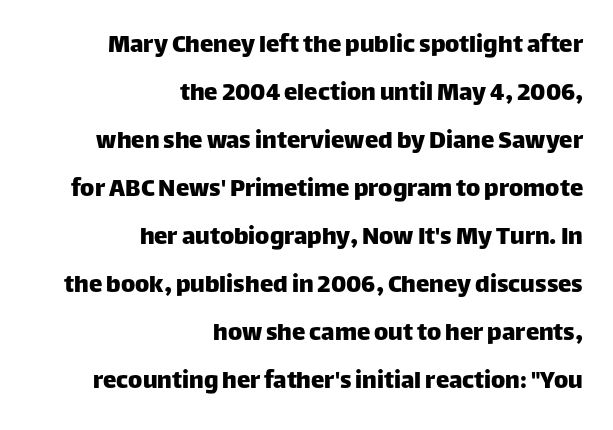
The image shows 27 px text type, upright; set right-aligned, line spacing 1.78x, normal letter spacing, not underlined.
